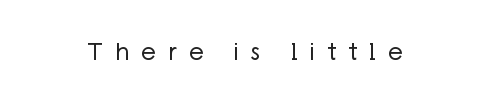
The image shows 24 px text type, upright; set unusually wide letter spacing (+0.5 em), not underlined.
